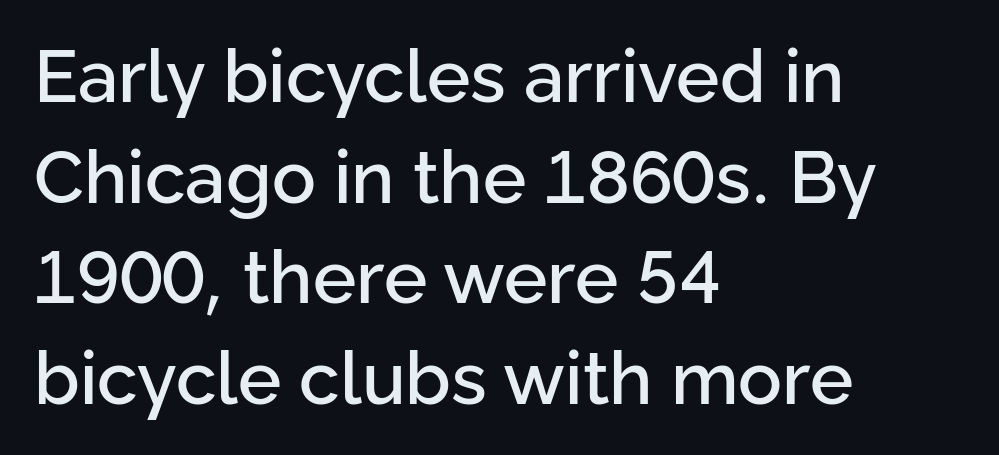
The image shows 73 px sans-serif type, upright; set left-aligned, normal line spacing (1.38x), normal letter spacing, not underlined; low stroke contrast and a medium x-height.
